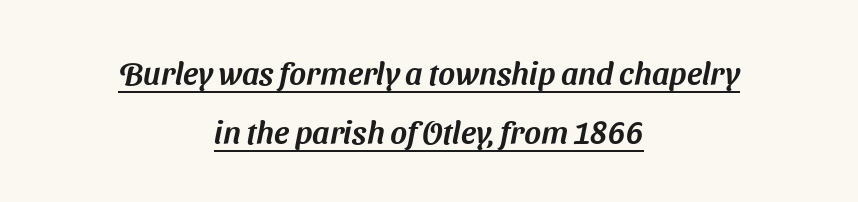
{"serif": "no", "width": "normal", "stroke_contrast": "medium", "x_height": "medium", "monospaced": "no", "underline": "yes", "align": "center", "line_spacing_ratio": 1.83, "letter_spacing": "normal", "letter_spacing_em": 0.0, "glyph_px": 32}
